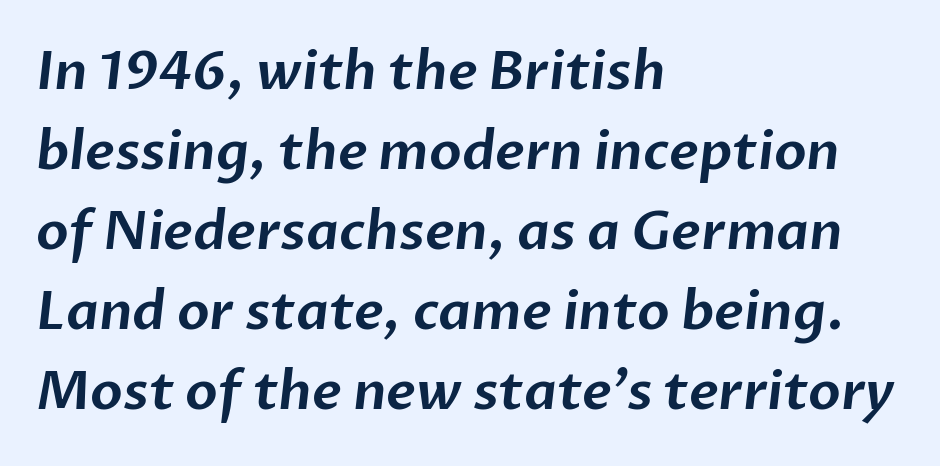
Bare-footed words on every line. Interline gaps are of average width in this sample. Tracking here is standard; glyphs follow each other at the usual distance. You could not count columns in this text — the font is proportionally spaced. To sum up the face: it is a sans, with no serifs.
